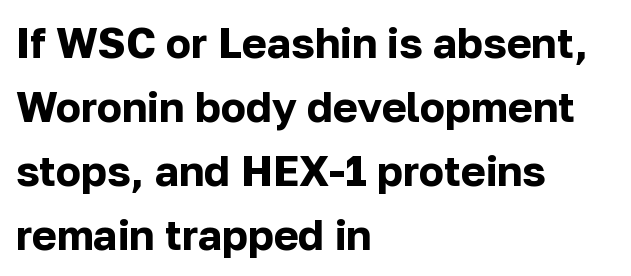
The image shows 42 px bold sans-serif type, upright; set left-aligned, normal line spacing (1.52x), normal letter spacing, not underlined; low stroke contrast and a medium x-height.
